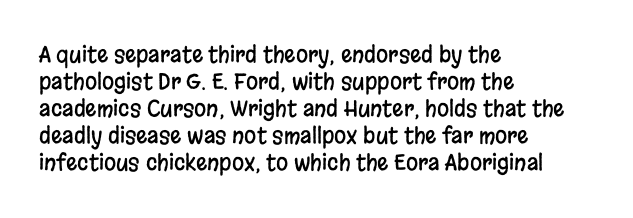
The horizontal fit of the characters is conventional and even. The typesetter chose a ragged-right arrangement here. Upright lettering throughout. The specimen omits any rule beneath the text block's lines.
